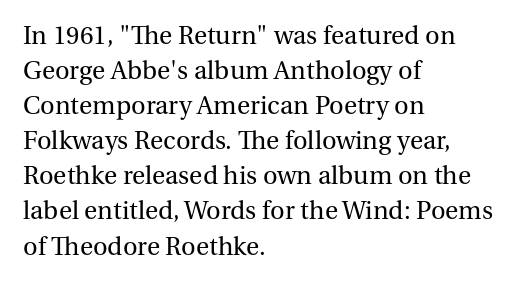
Style check: upright. Plain, unruled lines of type. The paragraph has a hard left edge and a soft right edge. This rendering leaves character spacing at its baseline value. A typesetter would call this leading conventional body-copy spacing. These glyphs show unthickened strokes, regular width or finer.
